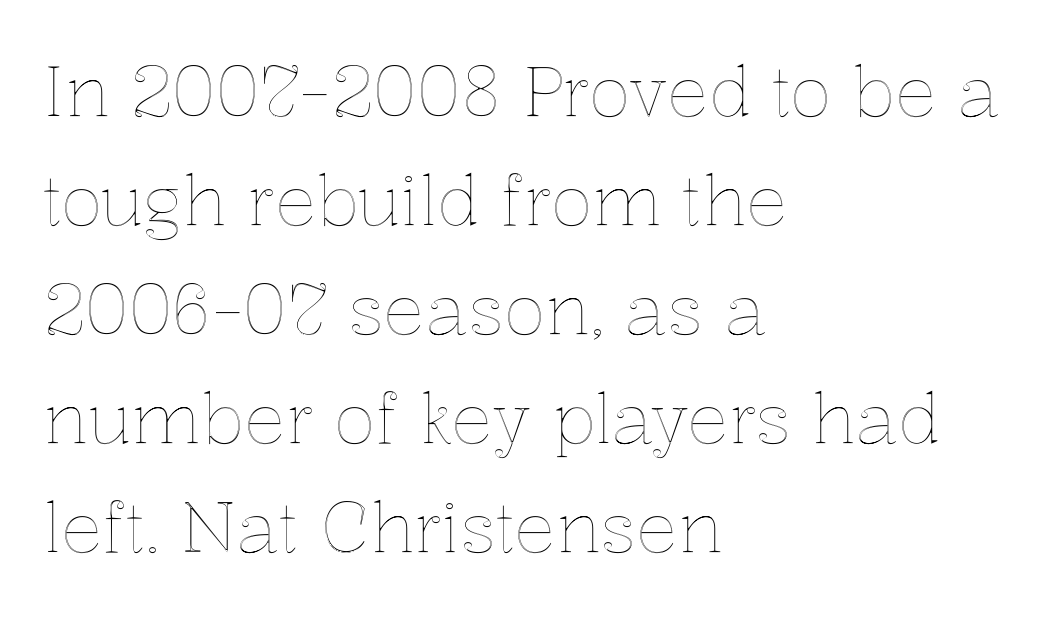
Short note: letters normally spaced. Where is the straight margin? On the left. Vertically, the passage feels balanced, rows spaced as you'd expect. Think of a printed novel: that variable character pitch is what you see here. Has an underline been added? It has not.
